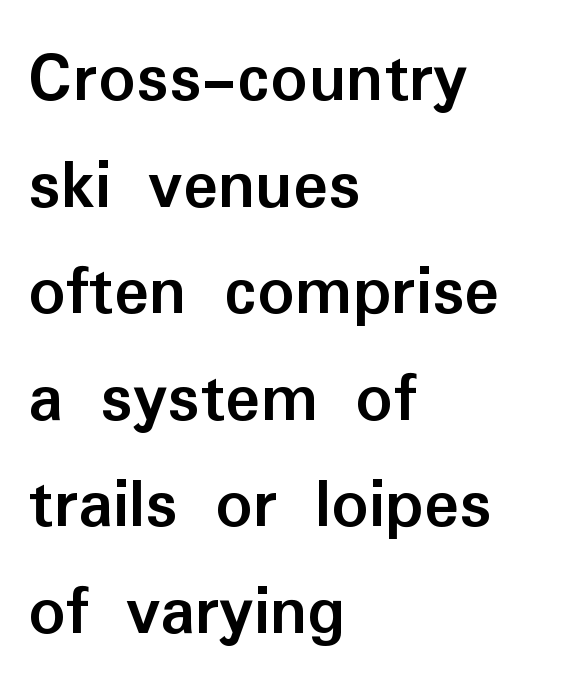
The image shows 73 px semibold sans-serif type, upright; set left-aligned, normal line spacing (1.46x), normal letter spacing, not underlined; low stroke contrast and a medium x-height.
